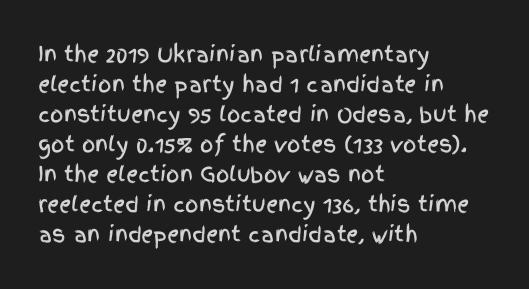
The gaps between neighbouring characters are ordinary and unremarkable. This rendering uses left alignment, leaving the right contour irregular. Horizontal bands of white between lines are of average thickness. The strip under each line holds only bare page. It's the straight-up-and-down kind of type.
